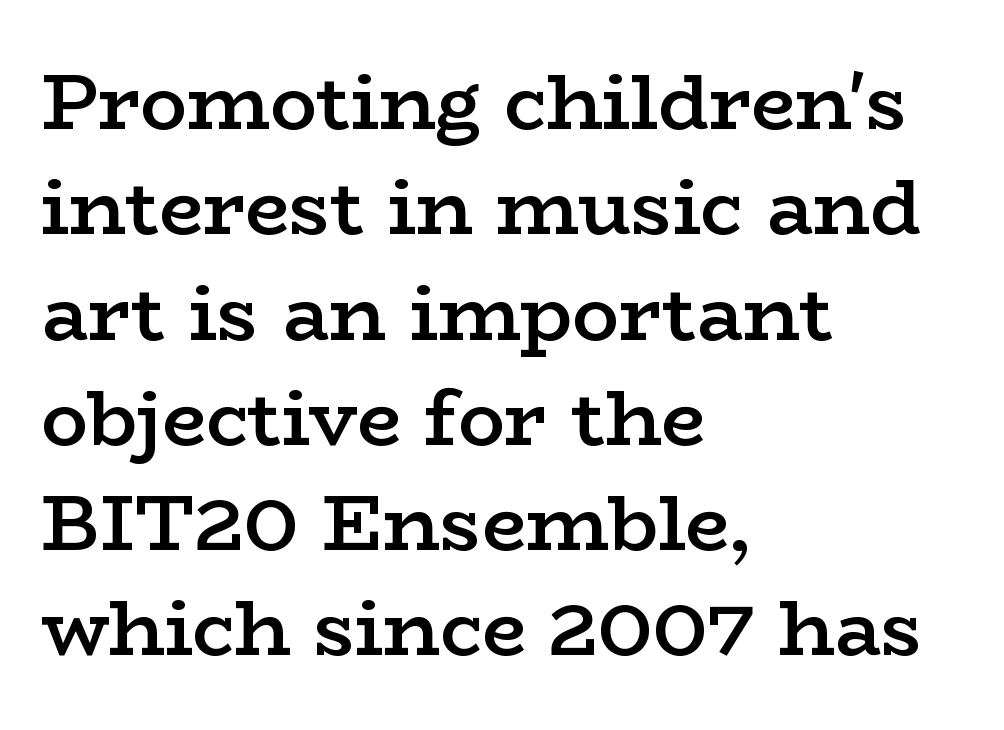
The image shows 78 px semibold, wide serif type, upright; set left-aligned, normal line spacing (1.35x), normal letter spacing, not underlined; low stroke contrast and a medium x-height.
